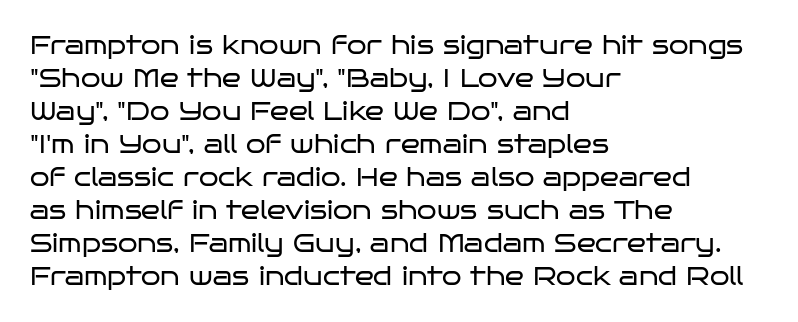
{"italic": "no", "bold": "no", "underline": "no", "align": "left", "line_spacing": "normal", "line_spacing_ratio": 1.32, "letter_spacing": "normal", "letter_spacing_em": 0.0, "glyph_px": 25}
